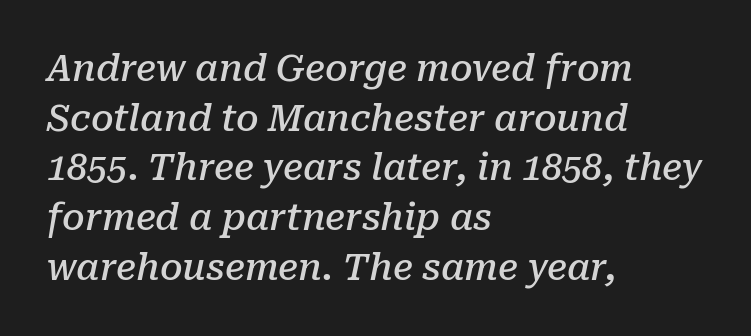
Q: Is the text bold? A: Semi-bold.
Q: Is the text italic (slanted)? A: Yes, it leans right by about 10 degrees.
Q: Is the typeface a serif or a sans-serif typeface? A: Serif.
Q: Is the text underlined? A: No.
Q: How is the paragraph aligned? A: Left-aligned.
Q: Is the spacing between letters normal or unusually wide? A: Normal.
Q: Is the spacing between lines tight, normal or loose? A: Normal.
Q: Width (condensed, normal, or wide)? A: Normal.
Q: Stroke contrast? A: Low.
Q: x-height? A: Medium.
Q: Monospaced? A: No.
